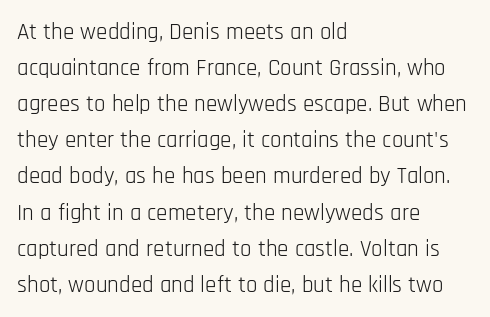
{"italic": "no", "bold": "no", "underline": "no", "align": "left", "line_spacing": "normal", "line_spacing_ratio": 1.57, "letter_spacing": "normal", "letter_spacing_em": 0.0, "glyph_px": 23}
